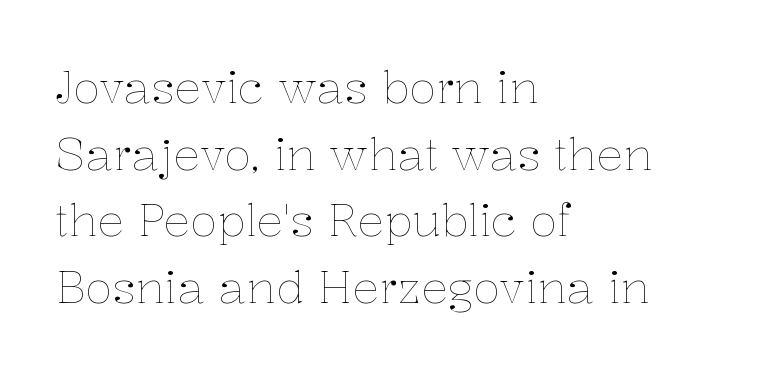
Q: Is the text bold? A: No.
Q: Is the text italic (slanted)? A: No, it is upright.
Q: Is the text underlined? A: No.
Q: How is the paragraph aligned? A: Left-aligned.
Q: Is the spacing between letters normal or unusually wide? A: Normal.
Q: Is the spacing between lines tight, normal or loose? A: Normal.
Q: Width (condensed, normal, or wide)? A: Normal.
Q: Stroke contrast? A: Low.
Q: x-height? A: Medium.
Q: Monospaced? A: No.
